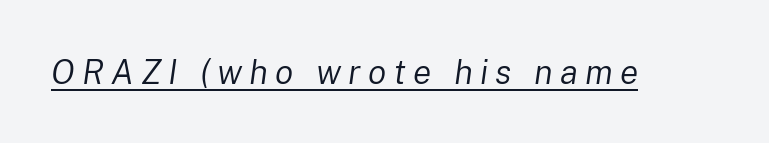
{"italic": "yes", "lean": "right", "slant_degrees": 8, "bold": "no", "weight": "regular", "width": "normal", "stroke_contrast": "low", "x_height": "medium", "monospaced": "no", "underline": "yes", "letter_spacing": "wide", "letter_spacing_em": 0.21, "glyph_px": 34}
